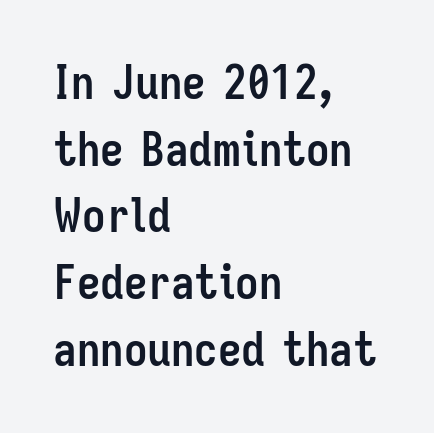
{"serif": "no", "italic": "no", "bold": "yes", "weight": "semibold", "width": "condensed", "stroke_contrast": "low", "x_height": "medium", "monospaced": "no", "underline": "no", "align": "left", "line_spacing": "normal", "line_spacing_ratio": 1.42, "letter_spacing": "normal", "letter_spacing_em": 0.0, "glyph_px": 47}
